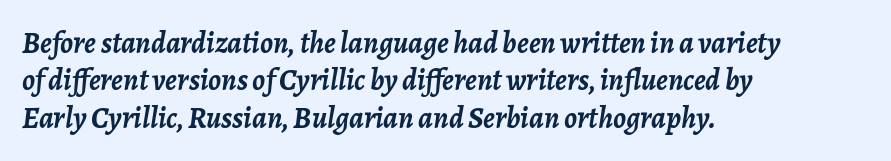
Q: Is the text bold? A: Yes.
Q: Is the text italic (slanted)? A: Yes, it leans right by about 7 degrees.
Q: Is the text underlined? A: No.
Q: How is the paragraph aligned? A: Left-aligned.
Q: Is the spacing between letters normal or unusually wide? A: Normal.
Q: Is the spacing between lines tight, normal or loose? A: Normal.
Q: Width (condensed, normal, or wide)? A: Normal.
Q: Stroke contrast? A: Low.
Q: x-height? A: Medium.
Q: Monospaced? A: No.
